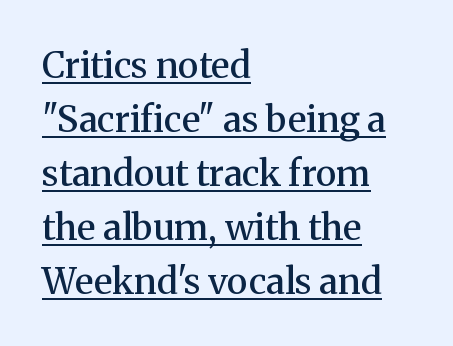
Q: Is the text bold? A: Semi-bold.
Q: Is the text italic (slanted)? A: No, it is upright.
Q: Is the typeface a serif or a sans-serif typeface? A: Serif.
Q: Is the text underlined? A: Yes.
Q: How is the paragraph aligned? A: Left-aligned.
Q: Is the spacing between letters normal or unusually wide? A: Normal.
Q: Is the spacing between lines tight, normal or loose? A: Normal.
Q: Width (condensed, normal, or wide)? A: Normal.
Q: Stroke contrast? A: Medium.
Q: x-height? A: Medium.
Q: Monospaced? A: No.
